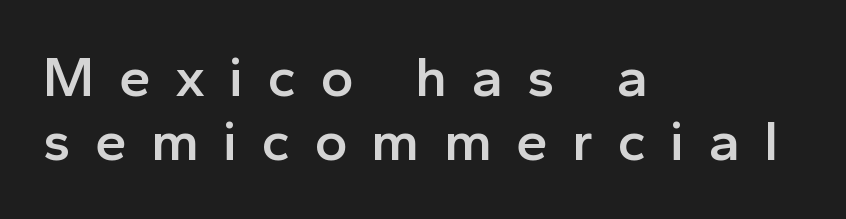
Looks like regular typesetting: each glyph gets only the width it needs. The rendering anchors every line to the left-hand side. The passage shown is typeset with a sans-serif family. The zone under the glyphs is completely vacant. If you measured baseline to baseline, you'd find a short distance. Short note: letters widely spaced.
